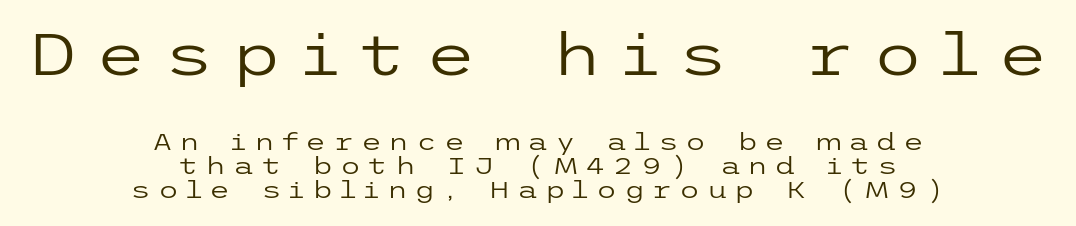
Q: Is the text bold? A: No.
Q: Is the text italic (slanted)? A: No, it is upright.
Q: Is the typeface a serif or a sans-serif typeface? A: Sans-serif.
Q: Is the text underlined? A: No.
Q: How is the paragraph aligned? A: Centered.
Q: Is the spacing between letters normal or unusually wide? A: Unusually wide.
Q: Is the spacing between lines tight, normal or loose? A: Tight.
Q: Which block of text is set in a larger size, the first (top) or the second (bottom)? A: The first (top) one.
Q: Width (condensed, normal, or wide)? A: Wide.
Q: Stroke contrast? A: Low.
Q: x-height? A: Medium.
